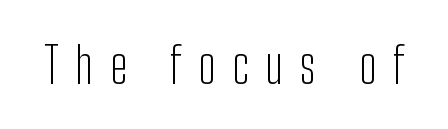
{"serif": "no", "italic": "no", "bold": "no", "weight": "light", "width": "condensed", "stroke_contrast": "low", "x_height": "medium", "monospaced": "no", "underline": "no", "letter_spacing": "wide", "letter_spacing_em": 0.34, "glyph_px": 50}
